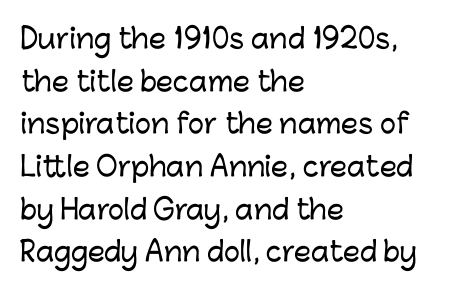
Q: Is the text italic (slanted)? A: No, it is upright.
Q: Is the text underlined? A: No.
Q: How is the paragraph aligned? A: Left-aligned.
Q: Is the spacing between letters normal or unusually wide? A: Normal.
Q: Is the spacing between lines tight, normal or loose? A: Normal.
